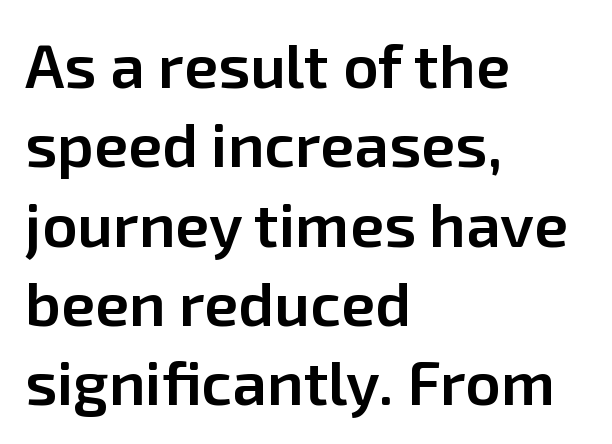
A semibold gives these letters moderate extra thickness, short of bold. In terms of leading, this rendering sits right in the middle. Nobody drew a line under any word here. Default kerning and tracking; the words read as compact shapes.
